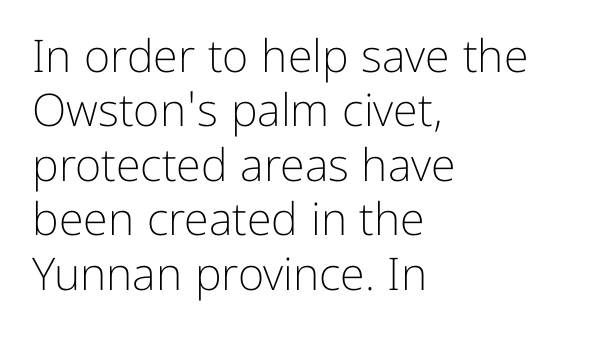
Q: Is the text bold? A: No.
Q: Is the text italic (slanted)? A: No, it is upright.
Q: Is the typeface a serif or a sans-serif typeface? A: Sans-serif.
Q: Is the text underlined? A: No.
Q: How is the paragraph aligned? A: Left-aligned.
Q: Is the spacing between letters normal or unusually wide? A: Normal.
Q: Width (condensed, normal, or wide)? A: Normal.
Q: Stroke contrast? A: Low.
Q: x-height? A: Medium.
Q: Monospaced? A: No.
